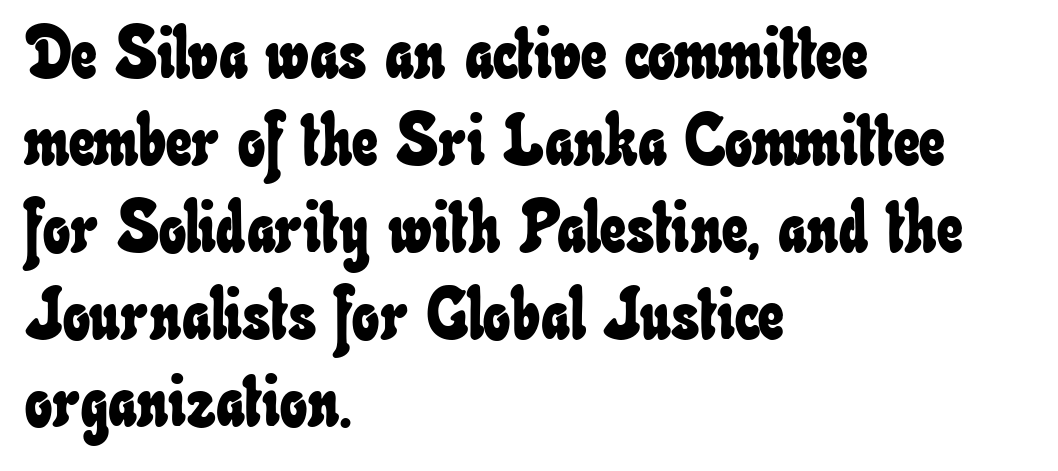
{"width": "condensed", "stroke_contrast": "low", "x_height": "small", "monospaced": "no", "underline": "no", "align": "left", "line_spacing_ratio": 1.21, "letter_spacing": "normal", "letter_spacing_em": 0.0, "glyph_px": 72}
